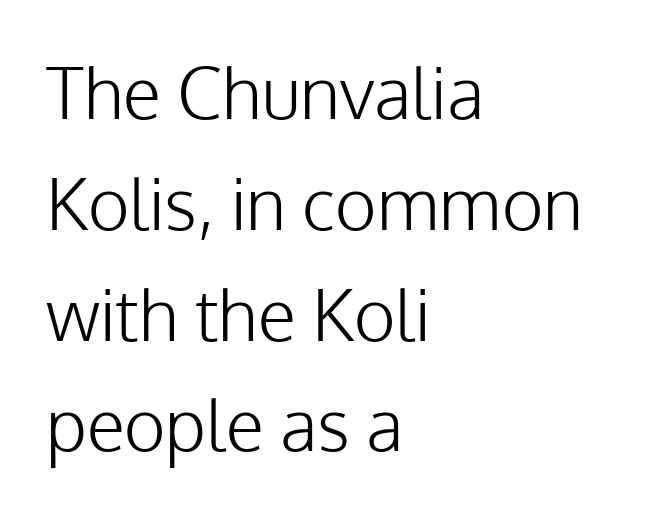
{"serif": "no", "italic": "no", "bold": "no", "weight": "light", "width": "normal", "stroke_contrast": "low", "x_height": "medium", "monospaced": "no", "underline": "no", "align": "left", "line_spacing": "normal", "line_spacing_ratio": 1.56, "letter_spacing": "normal", "letter_spacing_em": 0.0, "glyph_px": 71}
